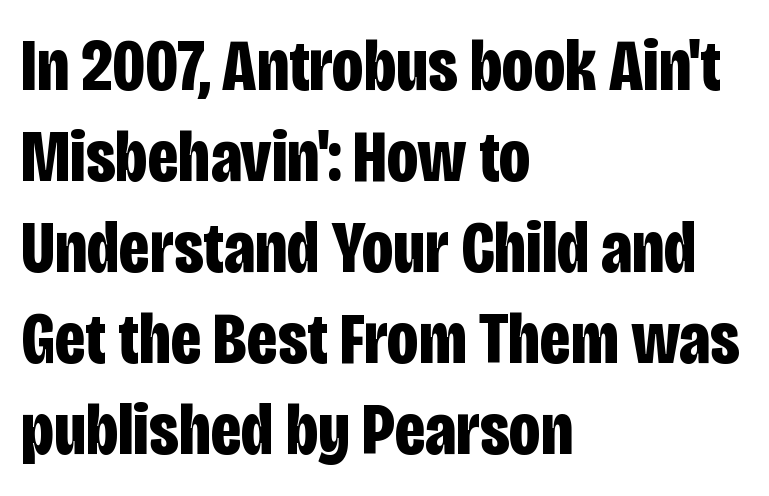
The image shows 74 px bold, condensed sans-serif type, upright; set left-aligned, line spacing 1.23x, normal letter spacing, not underlined; low stroke contrast and a large x-height.
